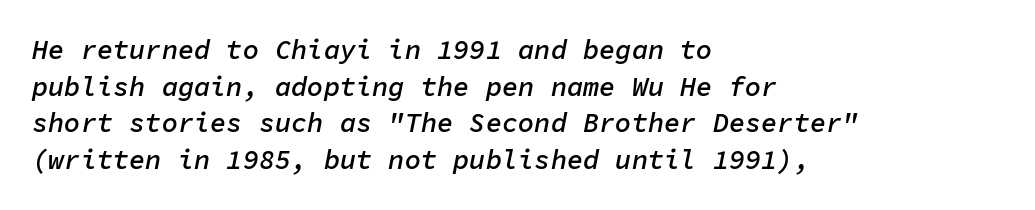
{"italic": "yes", "lean": "right", "slant_degrees": 11, "bold": "semi", "underline": "no", "align": "left", "line_spacing": "normal", "line_spacing_ratio": 1.36, "letter_spacing": "normal", "letter_spacing_em": 0.0, "glyph_px": 27}
